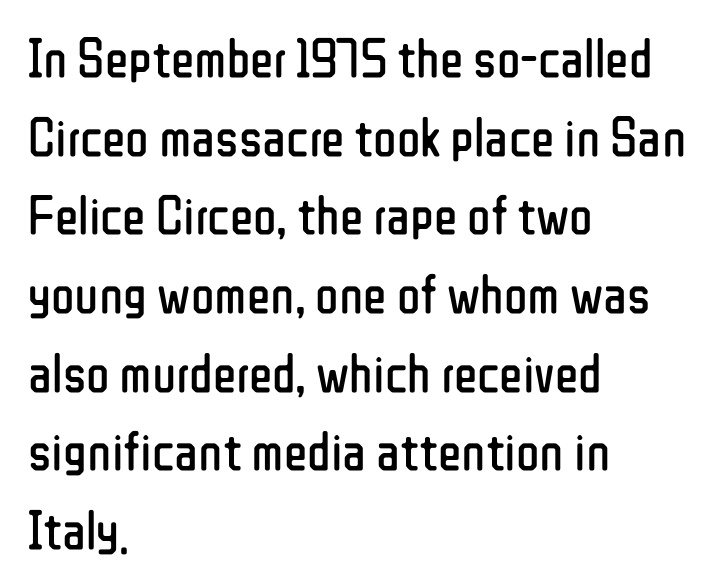
{"serif": "no", "italic": "no", "bold": "no", "weight": "regular", "width": "condensed", "stroke_contrast": "low", "x_height": "medium", "monospaced": "no", "underline": "no", "align": "left", "line_spacing": "normal", "line_spacing_ratio": 1.43, "letter_spacing": "normal", "letter_spacing_em": 0.0, "glyph_px": 55}
